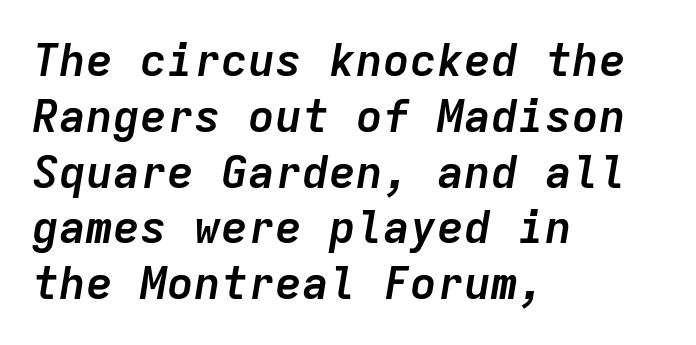
Line beginnings align vertically; line endings do not. This rendering features lettering with no underline. There's an unmistakable incline to the writing here. The line texture is even and compact thanks to regular tracking.
